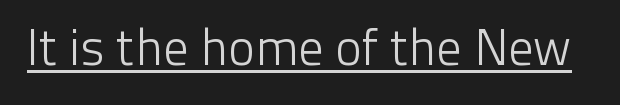
The image shows 50 px light sans-serif type, upright; set normal letter spacing, underlined; low stroke contrast and a medium x-height.
